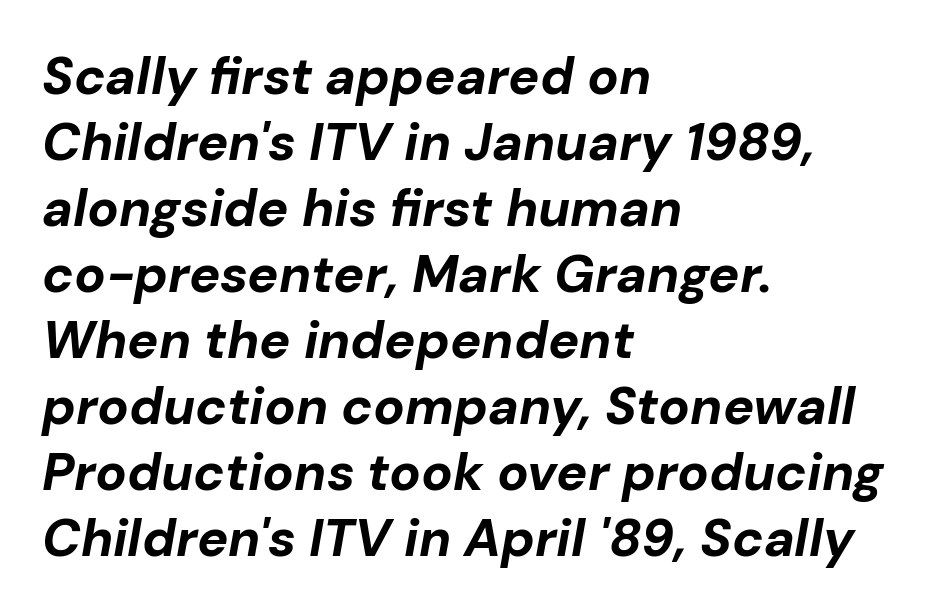
Q: Is the text bold? A: Yes.
Q: Is the text italic (slanted)? A: Yes, it leans right by about 10 degrees.
Q: Is the text underlined? A: No.
Q: How is the paragraph aligned? A: Left-aligned.
Q: Is the spacing between letters normal or unusually wide? A: Normal.
Q: Is the spacing between lines tight, normal or loose? A: Normal.
Q: Width (condensed, normal, or wide)? A: Normal.
Q: Stroke contrast? A: Low.
Q: x-height? A: Medium.
Q: Monospaced? A: No.
